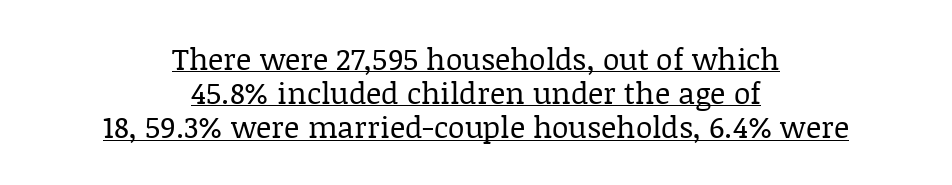
No extra ink here — the face is not bold. The line-height multiplier appears low, near solid setting. Each letter keeps its own natural width here, so spacing adapts to shape. Underlined type. You can tell it's not italic because the verticals are truly vertical.
